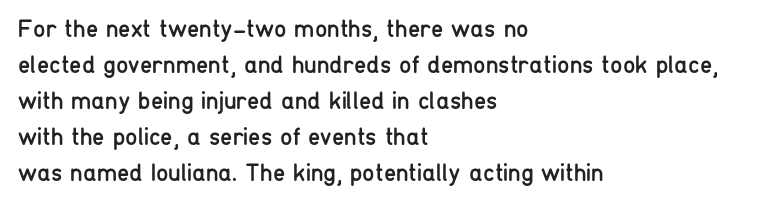
The image shows 25 px text type, upright; set left-aligned, normal line spacing (1.44x), normal letter spacing, not underlined.
